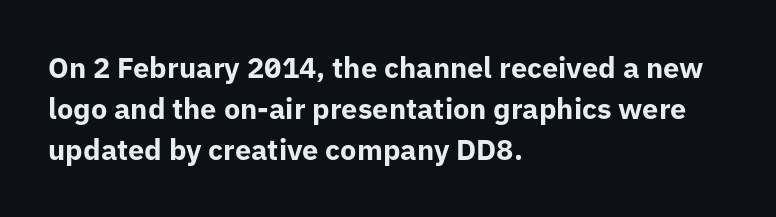
The image shows 29 px bold sans-serif type, upright; set left-aligned, normal line spacing (1.42x), normal letter spacing, not underlined; low stroke contrast and a medium x-height.
